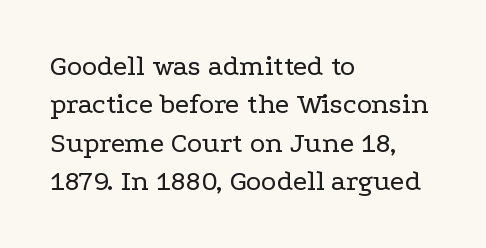
The image shows 29 px regular-weight, wide serif type, upright; set left-aligned, normal line spacing (1.32x), normal letter spacing, not underlined; low stroke contrast and a medium x-height.
